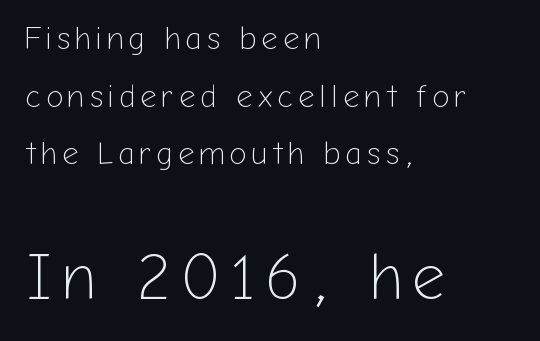
{"serif": "no", "italic": "no", "bold": "no", "weight": "light", "width": "normal", "stroke_contrast": "low", "x_height": "medium", "monospaced": "no", "underline": "no", "align": "left", "line_spacing_ratio": 1.8, "larger_block": "second", "size_ratio": 2.03, "glyph_px": 65}
